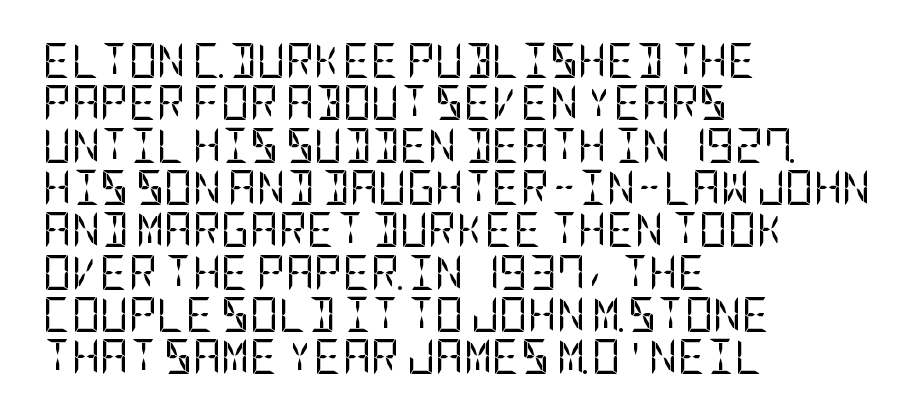
Q: Is the text bold? A: No.
Q: Is the text italic (slanted)? A: No, it is upright.
Q: Is the typeface a serif or a sans-serif typeface? A: Sans-serif.
Q: Is the text underlined? A: No.
Q: How is the paragraph aligned? A: Left-aligned.
Q: Is the spacing between letters normal or unusually wide? A: Normal.
Q: Width (condensed, normal, or wide)? A: Condensed.
Q: Stroke contrast? A: Low.
Q: x-height? A: Large.
